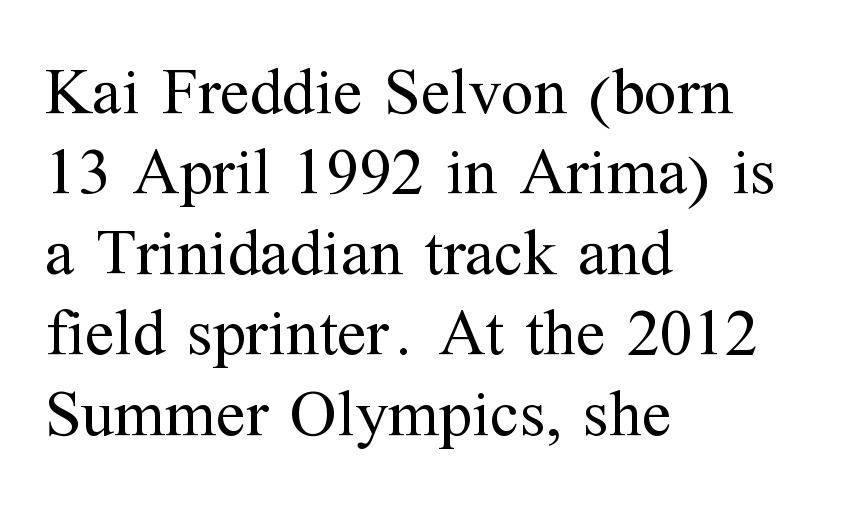
{"serif": "yes", "italic": "no", "bold": "no", "weight": "regular", "width": "normal", "stroke_contrast": "medium", "x_height": "medium", "monospaced": "no", "underline": "no", "align": "left", "line_spacing_ratio": 1.2, "letter_spacing": "normal", "letter_spacing_em": 0.0, "glyph_px": 67}
